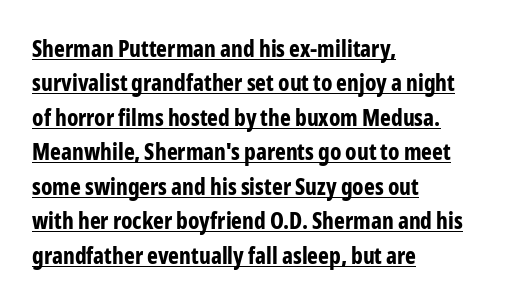
Q: Is the text bold? A: Yes.
Q: Is the text italic (slanted)? A: No, it is upright.
Q: Is the text underlined? A: Yes.
Q: How is the paragraph aligned? A: Left-aligned.
Q: Is the spacing between letters normal or unusually wide? A: Normal.
Q: Is the spacing between lines tight, normal or loose? A: Normal.
